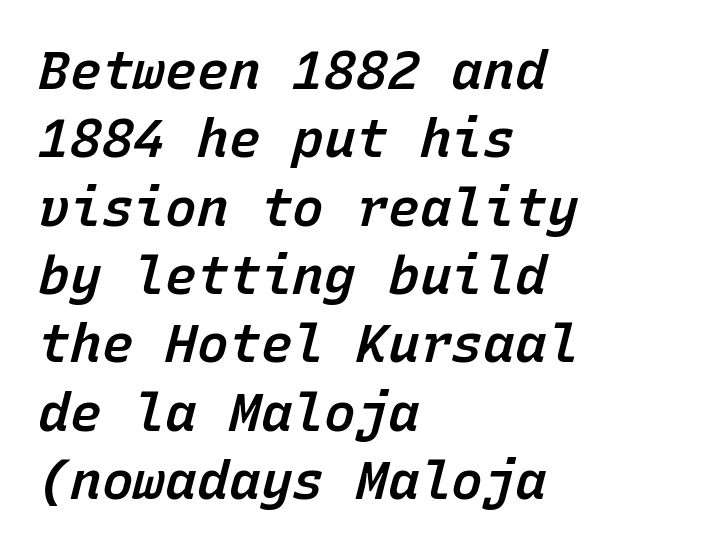
Q: Is the text bold? A: Semi-bold.
Q: Is the text italic (slanted)? A: Yes, it leans right by about 15 degrees.
Q: Is the text underlined? A: No.
Q: How is the paragraph aligned? A: Left-aligned.
Q: Is the spacing between letters normal or unusually wide? A: Normal.
Q: Is the spacing between lines tight, normal or loose? A: Normal.
Q: Width (condensed, normal, or wide)? A: Normal.
Q: Stroke contrast? A: Low.
Q: x-height? A: Medium.
Q: Monospaced? A: Yes.
